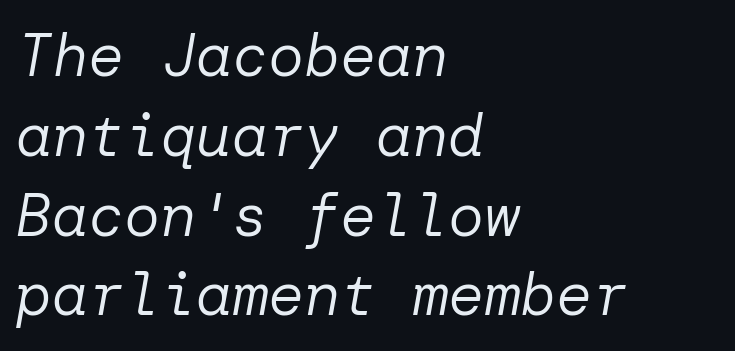
The image shows 60 px regular-weight type, italic (leaning right); set left-aligned, normal line spacing (1.33x), normal letter spacing, not underlined; low stroke contrast and a medium x-height.
